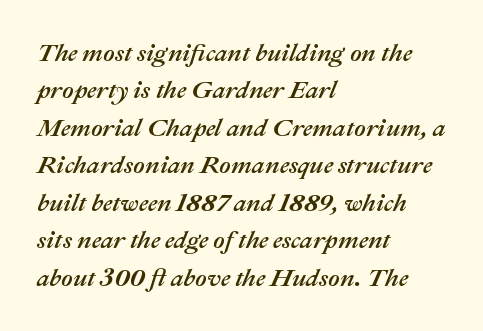
{"italic": "yes", "lean": "right", "slant_degrees": 22, "underline": "no", "align": "left", "line_spacing": "normal", "line_spacing_ratio": 1.5, "letter_spacing": "normal", "letter_spacing_em": 0.0, "glyph_px": 25}
